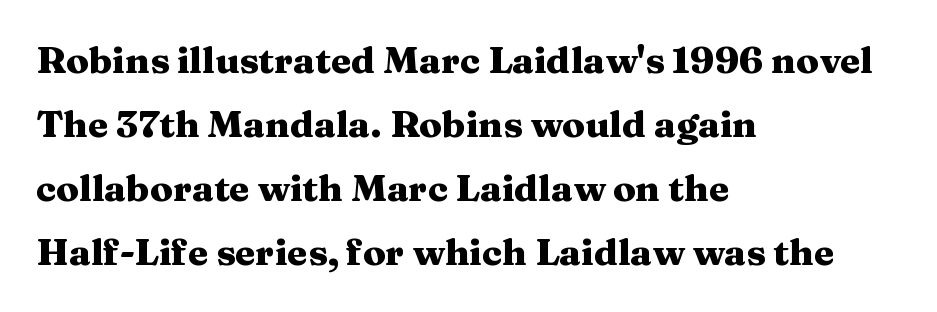
The image shows 37 px heavy, wide serif type, upright; set left-aligned, line spacing 1.73x, normal letter spacing, not underlined; medium stroke contrast and a medium x-height.
